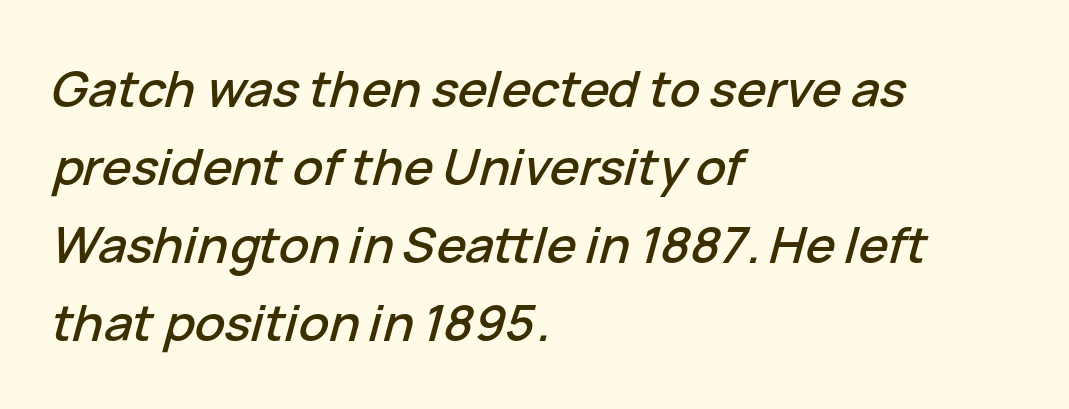
{"italic": "yes", "lean": "right", "slant_degrees": 15, "width": "normal", "stroke_contrast": "low", "x_height": "medium", "monospaced": "no", "underline": "no", "align": "left", "line_spacing": "normal", "line_spacing_ratio": 1.56, "letter_spacing": "normal", "letter_spacing_em": 0.0, "glyph_px": 50}
